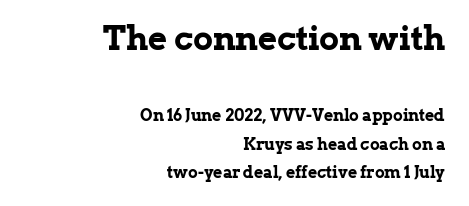
Q: Is the text bold? A: Yes.
Q: Is the text italic (slanted)? A: No, it is upright.
Q: Is the typeface a serif or a sans-serif typeface? A: Serif.
Q: Is the text underlined? A: No.
Q: How is the paragraph aligned? A: Right-aligned.
Q: Is the spacing between letters normal or unusually wide? A: Normal.
Q: Which block of text is set in a larger size, the first (top) or the second (bottom)? A: The first (top) one.
Q: Width (condensed, normal, or wide)? A: Normal.
Q: Stroke contrast? A: Low.
Q: x-height? A: Medium.
Q: Monospaced? A: No.
